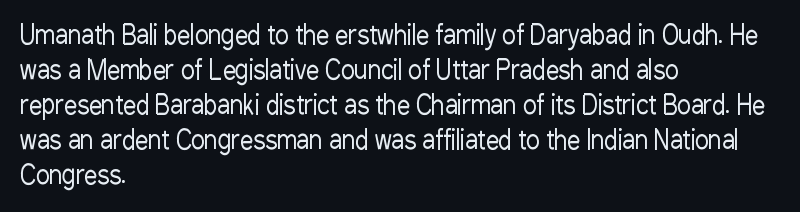
How are the letters spaced? Ordinarily, with no added tracking. Has an underline been added? It has not. Honestly, the row spacing looks completely unremarkable. The font is comparable to plain body text, perhaps lighter. Visually the block forms a straight wall on the left and a jagged coastline on the right.
